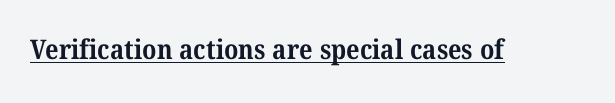
Q: Is the text bold? A: Yes.
Q: Is the text underlined? A: Yes.
Q: Is the spacing between letters normal or unusually wide? A: Normal.
